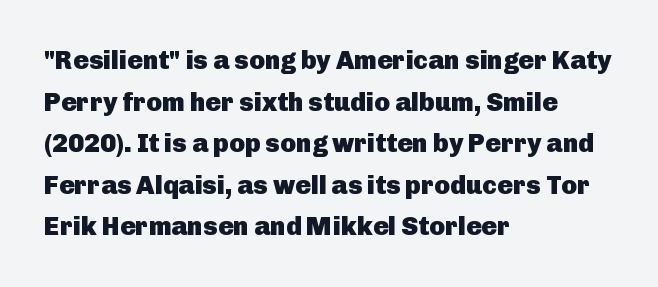
The image shows 26 px bold type, upright; set left-aligned, normal line spacing (1.6x), normal letter spacing, not underlined.
